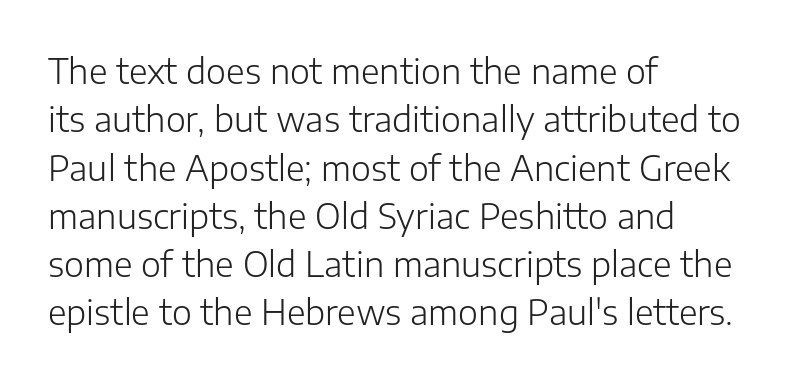
Q: Is the text bold? A: No.
Q: Is the text italic (slanted)? A: No, it is upright.
Q: Is the typeface a serif or a sans-serif typeface? A: Sans-serif.
Q: Is the text underlined? A: No.
Q: How is the paragraph aligned? A: Left-aligned.
Q: Is the spacing between letters normal or unusually wide? A: Normal.
Q: Is the spacing between lines tight, normal or loose? A: Normal.
Q: Width (condensed, normal, or wide)? A: Normal.
Q: Stroke contrast? A: Low.
Q: x-height? A: Medium.
Q: Monospaced? A: No.
